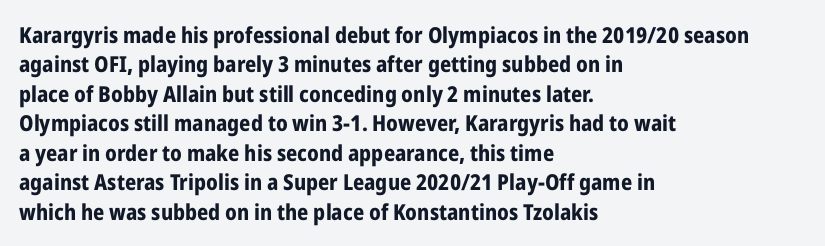
Q: Is the text bold? A: Yes.
Q: Is the text italic (slanted)? A: No, it is upright.
Q: Is the text underlined? A: No.
Q: How is the paragraph aligned? A: Left-aligned.
Q: Is the spacing between letters normal or unusually wide? A: Normal.
Q: Is the spacing between lines tight, normal or loose? A: Normal.
